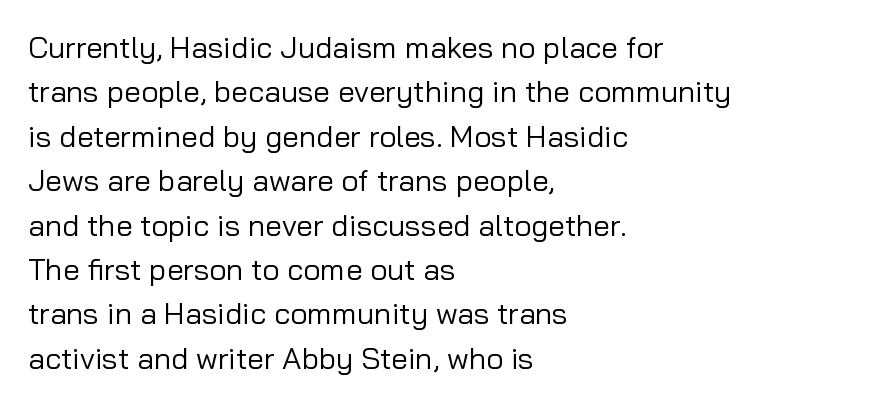
{"serif": "no", "italic": "no", "bold": "no", "weight": "regular", "width": "normal", "stroke_contrast": "low", "x_height": "medium", "monospaced": "no", "underline": "no", "align": "left", "line_spacing": "normal", "line_spacing_ratio": 1.48, "letter_spacing": "normal", "letter_spacing_em": 0.0, "glyph_px": 30}
